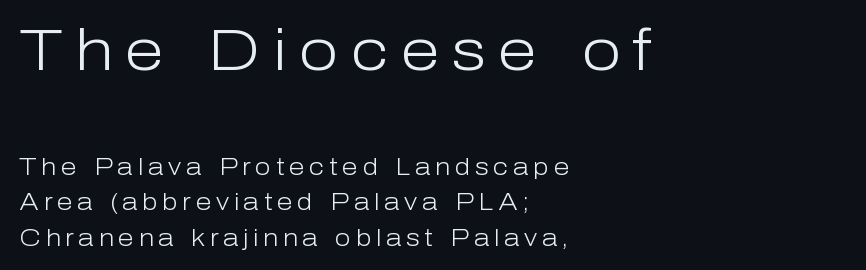
Here the designer chose a conventional face with non-uniform glyph widths. The strokes carry an ordinary text weight at most. The tracking reads as deliberately expanded to a designer's eye. Italic? Not at all — the glyphs are vertical.
